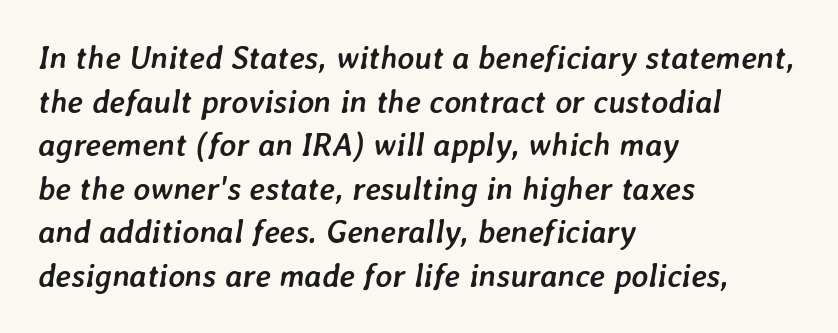
{"italic": "yes", "lean": "right", "slant_degrees": 7, "bold": "yes", "weight": "semibold", "width": "normal", "stroke_contrast": "low", "x_height": "medium", "monospaced": "no", "underline": "no", "align": "left", "line_spacing": "normal", "line_spacing_ratio": 1.36, "letter_spacing": "normal", "letter_spacing_em": 0.0, "glyph_px": 32}
